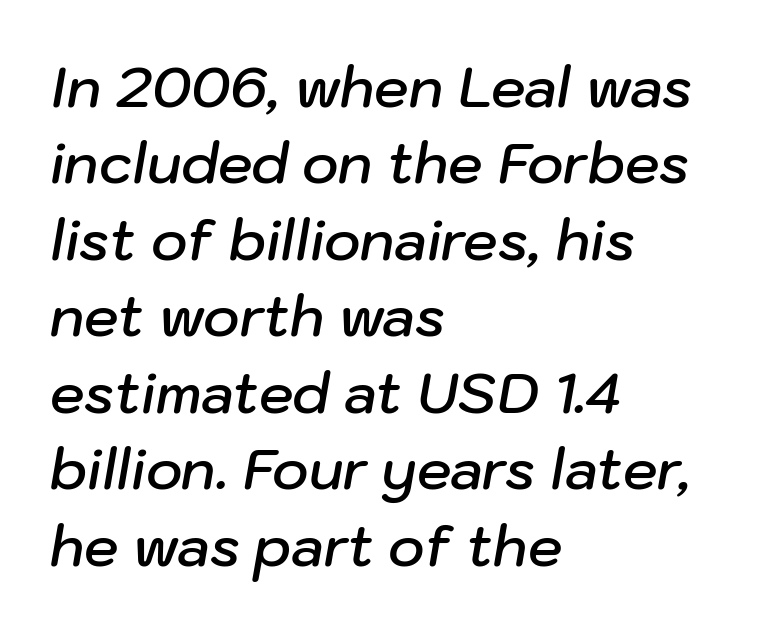
{"italic": "yes", "lean": "right", "slant_degrees": 10, "bold": "semi", "weight": "semibold", "width": "normal", "stroke_contrast": "low", "x_height": "medium", "monospaced": "no", "underline": "no", "align": "left", "line_spacing": "normal", "line_spacing_ratio": 1.39, "letter_spacing": "normal", "letter_spacing_em": 0.0, "glyph_px": 55}
